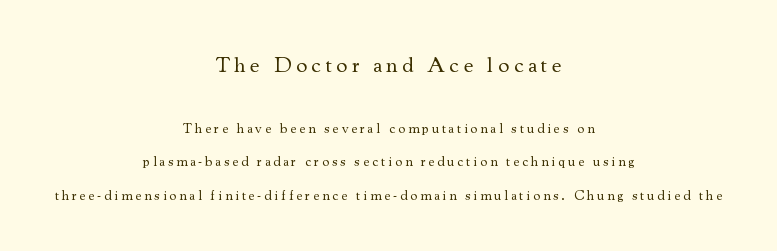
The image shows 22 px text type, upright; set centered, loose line spacing (2.41x), unusually wide letter spacing (+0.2 em), not underlined; the first (top) block is 1.57x larger.
